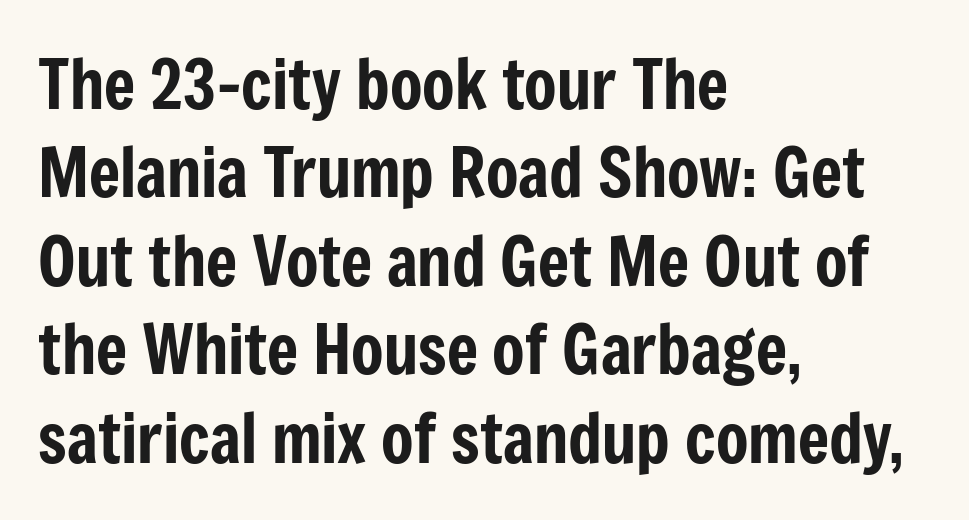
{"serif": "no", "italic": "no", "width": "condensed", "stroke_contrast": "low", "x_height": "medium", "monospaced": "no", "underline": "no", "align": "left", "line_spacing": "normal", "line_spacing_ratio": 1.32, "letter_spacing": "normal", "letter_spacing_em": 0.0, "glyph_px": 67}
